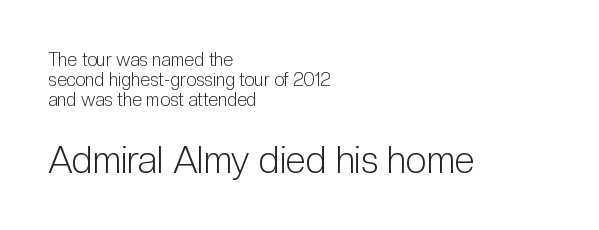
{"serif": "no", "italic": "no", "bold": "no", "weight": "light", "width": "condensed", "stroke_contrast": "low", "x_height": "medium", "monospaced": "no", "underline": "no", "align": "left", "line_spacing": "tight", "line_spacing_ratio": 1.1, "letter_spacing": "normal", "letter_spacing_em": 0.0, "larger_block": "second", "size_ratio": 2.06, "glyph_px": 37}
